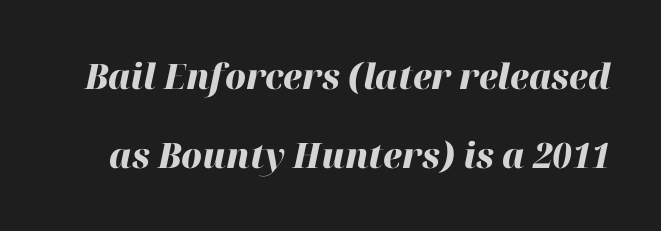
Q: Is the text bold? A: Yes.
Q: Is the text italic (slanted)? A: Yes, it leans right by about 12 degrees.
Q: Is the text underlined? A: No.
Q: Is the spacing between letters normal or unusually wide? A: Normal.
Q: Is the spacing between lines tight, normal or loose? A: Loose.
Q: Width (condensed, normal, or wide)? A: Normal.
Q: Stroke contrast? A: High.
Q: x-height? A: Medium.
Q: Monospaced? A: No.
